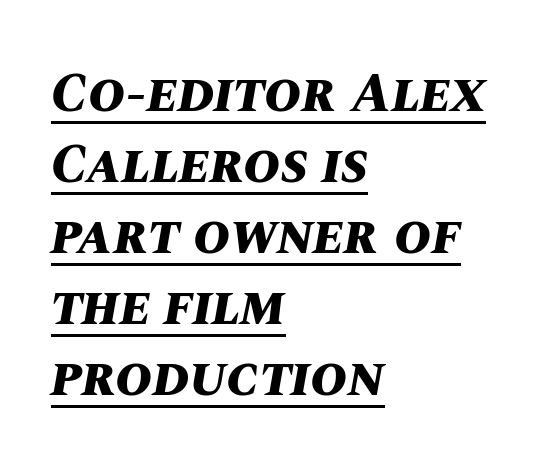
Q: Is the text bold? A: Yes.
Q: Is the text italic (slanted)? A: Yes, it leans right by about 10 degrees.
Q: Is the text underlined? A: Yes.
Q: How is the paragraph aligned? A: Left-aligned.
Q: Is the spacing between letters normal or unusually wide? A: Normal.
Q: Is the spacing between lines tight, normal or loose? A: Normal.
Q: Width (condensed, normal, or wide)? A: Normal.
Q: Stroke contrast? A: Medium.
Q: x-height? A: Large.
Q: Monospaced? A: No.
